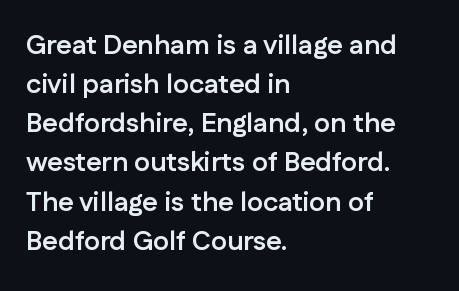
{"italic": "no", "bold": "yes", "underline": "no", "align": "left", "line_spacing": "normal", "line_spacing_ratio": 1.45, "letter_spacing": "normal", "letter_spacing_em": 0.0, "glyph_px": 27}
